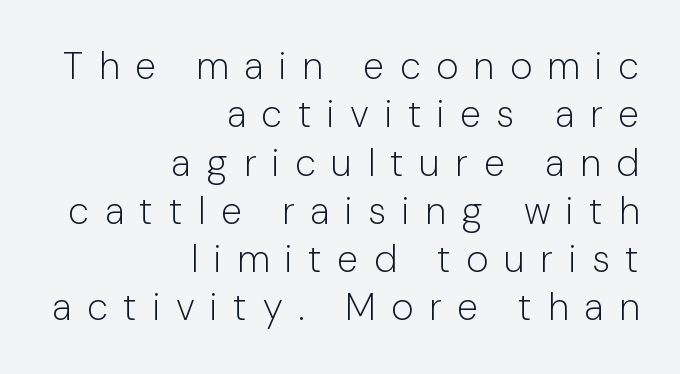
Line endings align vertically; line beginnings do not. Quick note: not italic, upright. Serifs: no, the terminals of the letterforms are clean. The rows are spaced the way most documents space them. Is this a fixed-width face? No — the glyphs have proportional, varying widths. Bold? No — there's no thickening of the strokes.
